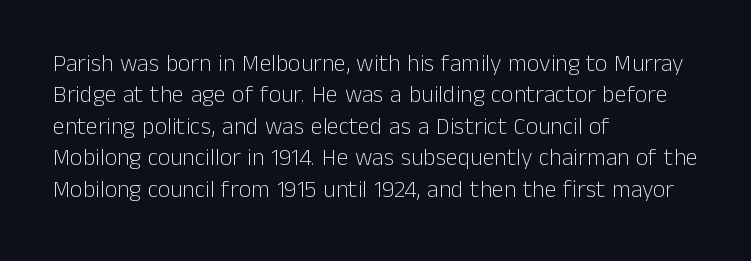
The image shows 24 px text type, upright; set left-aligned, normal line spacing (1.31x), normal letter spacing, not underlined.
